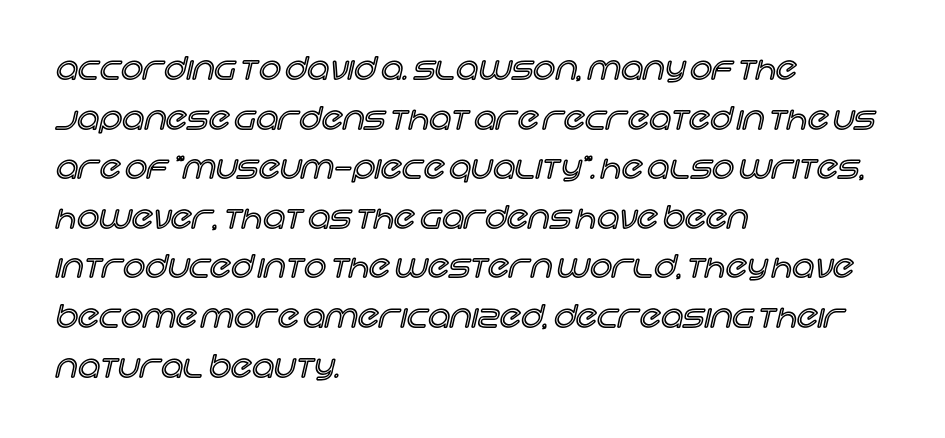
{"width": "normal", "x_height": "large", "monospaced": "no", "underline": "no", "align": "left", "line_spacing": "normal", "line_spacing_ratio": 1.6, "letter_spacing": "normal", "letter_spacing_em": 0.0, "glyph_px": 31}
